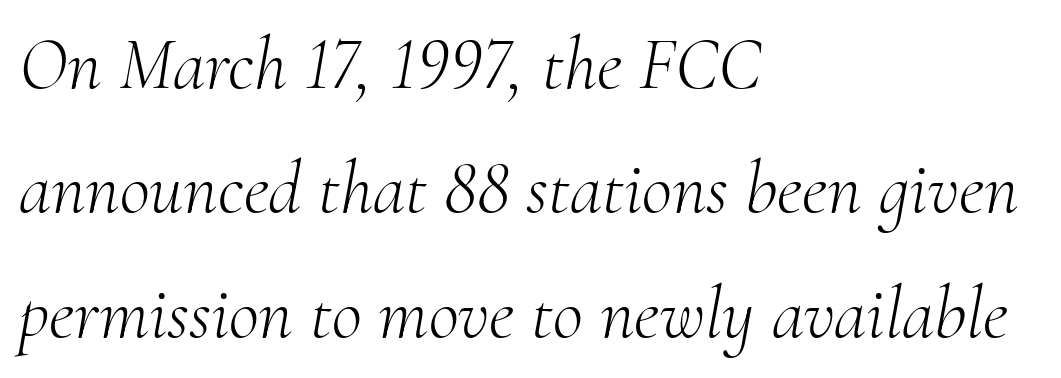
The image shows 74 px light serif type, italic (leaning right); set left-aligned, normal line spacing (1.68x), normal letter spacing, not underlined; medium stroke contrast and a small x-height.
